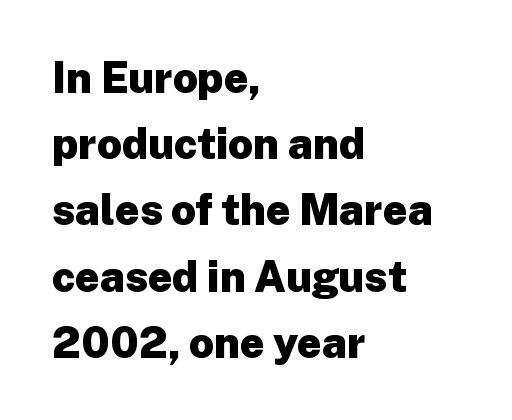
The area under the type is left untouched. Proportional: the letters do not fall into vertical columns. Caption: bold face, heavy strokes. How are the letters spaced? Ordinarily, with no added tracking. The axis of the letterforms is exactly vertical.
